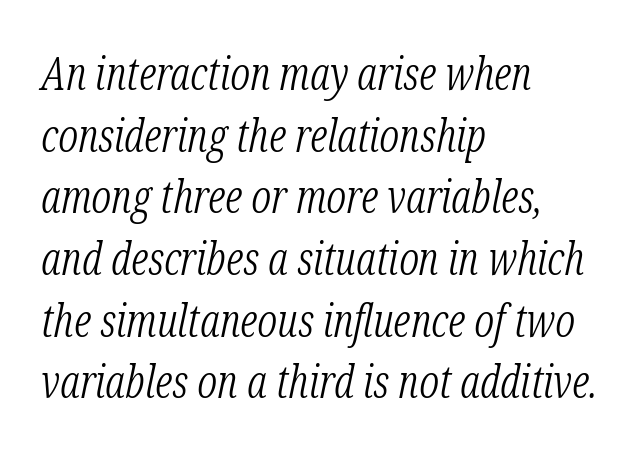
The image shows 45 px light, condensed serif type, italic (leaning right); set left-aligned, normal line spacing (1.37x), normal letter spacing, not underlined; low stroke contrast and a medium x-height.
